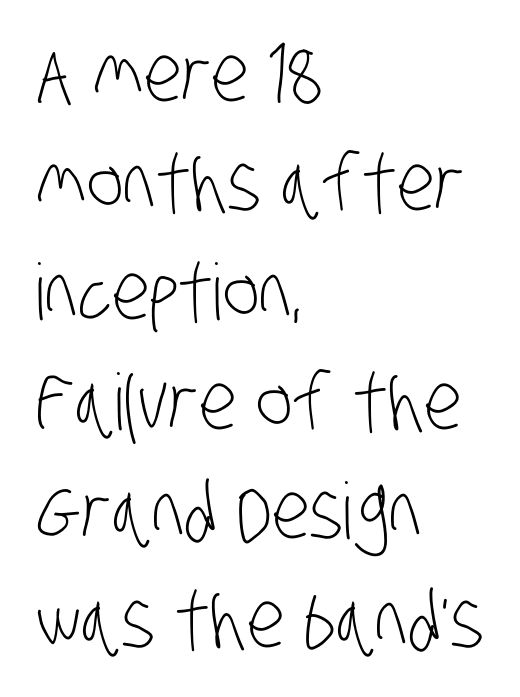
The image shows 78 px light, condensed sans-serif type; set left-aligned, normal line spacing (1.4x), normal letter spacing, not underlined; low stroke contrast and a large x-height.
